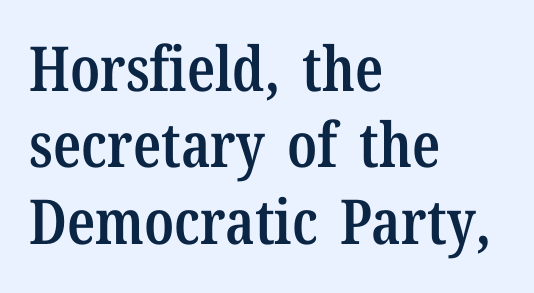
Q: Is the text bold? A: Semi-bold.
Q: Is the text italic (slanted)? A: No, it is upright.
Q: Is the typeface a serif or a sans-serif typeface? A: Serif.
Q: Is the text underlined? A: No.
Q: How is the paragraph aligned? A: Left-aligned.
Q: Is the spacing between letters normal or unusually wide? A: Normal.
Q: Width (condensed, normal, or wide)? A: Condensed.
Q: Stroke contrast? A: Low.
Q: x-height? A: Medium.
Q: Monospaced? A: No.
